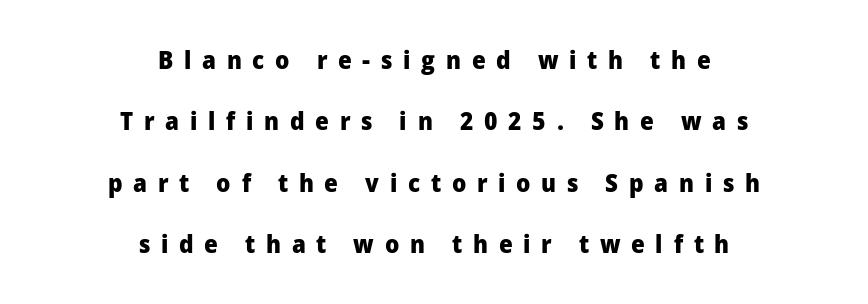
{"italic": "no", "bold": "yes", "underline": "no", "align": "center", "line_spacing": "loose", "line_spacing_ratio": 2.46, "letter_spacing": "wide", "letter_spacing_em": 0.43, "glyph_px": 25}
